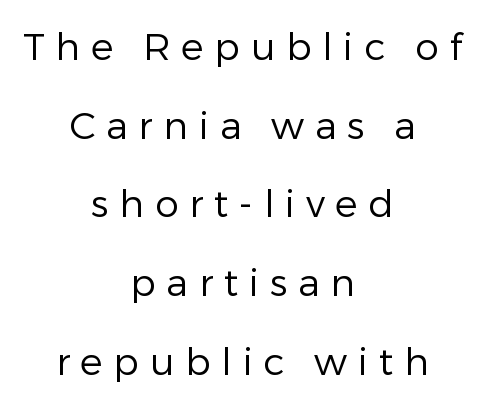
{"serif": "no", "italic": "no", "bold": "no", "weight": "regular", "width": "normal", "stroke_contrast": "low", "x_height": "medium", "monospaced": "no", "underline": "no", "align": "center", "line_spacing": "loose", "line_spacing_ratio": 2.07, "letter_spacing": "wide", "letter_spacing_em": 0.28, "glyph_px": 38}
